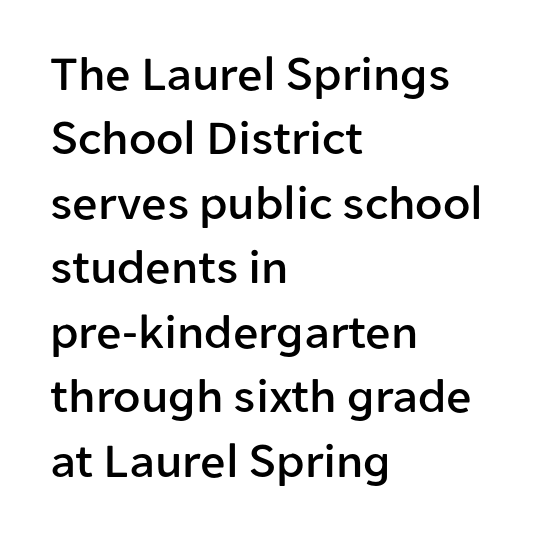
Q: Is the text italic (slanted)? A: No, it is upright.
Q: Is the typeface a serif or a sans-serif typeface? A: Sans-serif.
Q: Is the text underlined? A: No.
Q: How is the paragraph aligned? A: Left-aligned.
Q: Is the spacing between letters normal or unusually wide? A: Normal.
Q: Is the spacing between lines tight, normal or loose? A: Normal.
Q: Width (condensed, normal, or wide)? A: Normal.
Q: Stroke contrast? A: Low.
Q: x-height? A: Medium.
Q: Monospaced? A: No.
